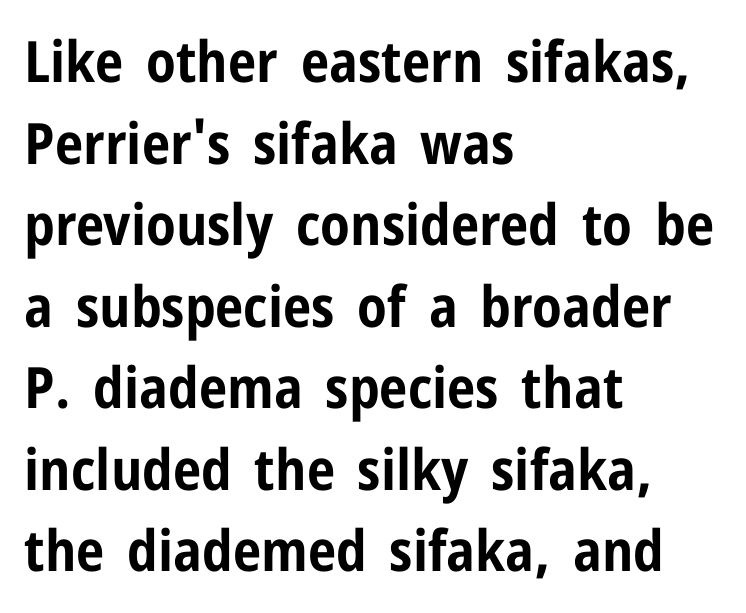
The rendering uses natural spacing where letterforms have individual widths. Students, observe: this is what conventionally led text looks like. Type style note: lacks serifs. The rendering keeps characters at their native spacing.
